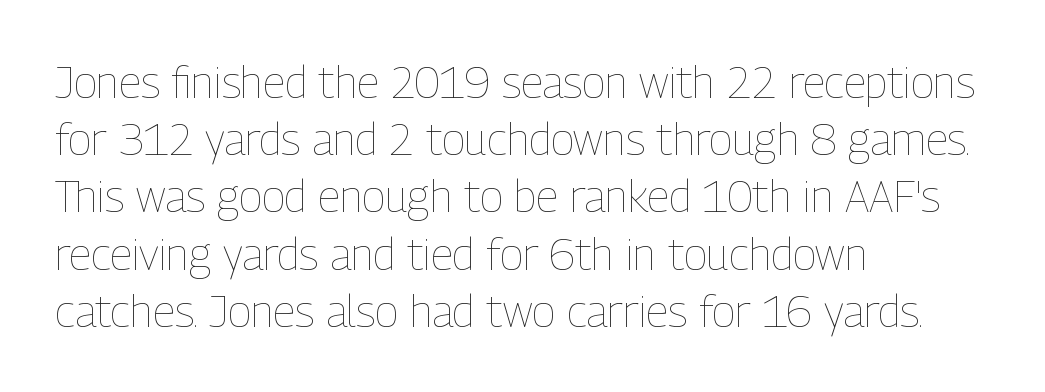
{"italic": "no", "bold": "no", "weight": "thin", "width": "condensed", "stroke_contrast": "low", "x_height": "medium", "monospaced": "no", "underline": "no", "align": "left", "line_spacing": "normal", "line_spacing_ratio": 1.3, "letter_spacing": "normal", "letter_spacing_em": 0.0, "glyph_px": 44}
